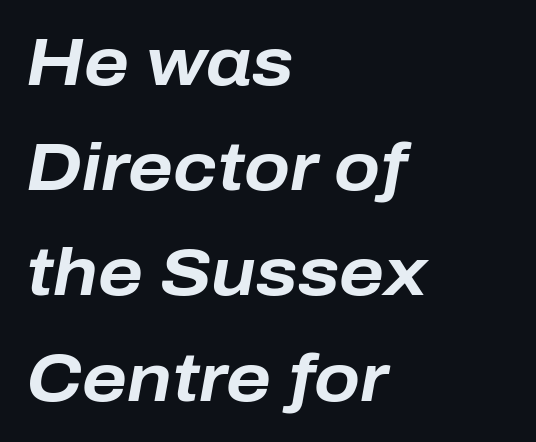
Q: Is the text bold? A: Yes.
Q: Is the text italic (slanted)? A: Yes, it leans right by about 10 degrees.
Q: Is the text underlined? A: No.
Q: How is the paragraph aligned? A: Left-aligned.
Q: Is the spacing between letters normal or unusually wide? A: Normal.
Q: Is the spacing between lines tight, normal or loose? A: Normal.
Q: Width (condensed, normal, or wide)? A: Normal.
Q: Stroke contrast? A: Low.
Q: x-height? A: Medium.
Q: Monospaced? A: No.
